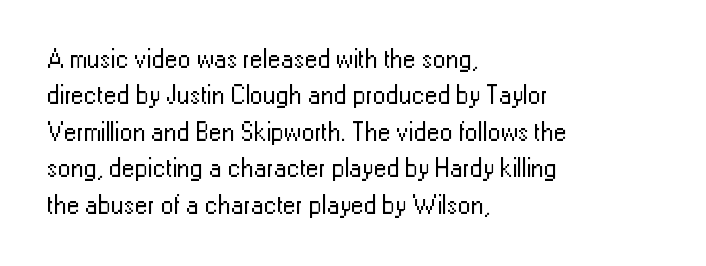
The image shows 26 px text type, upright; set left-aligned, normal line spacing (1.4x), normal letter spacing, not underlined.
